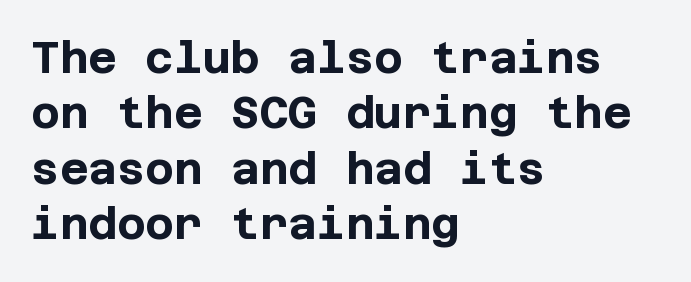
You can tell it's not italic because the verticals are truly vertical. How are the letters spaced? Ordinarily, with no added tracking. How would I describe the line gaps? Plain and ordinary. Heavy, bold letterforms. Visually the block forms a straight wall on the left and a jagged coastline on the right. Bare-footed words on every line.
